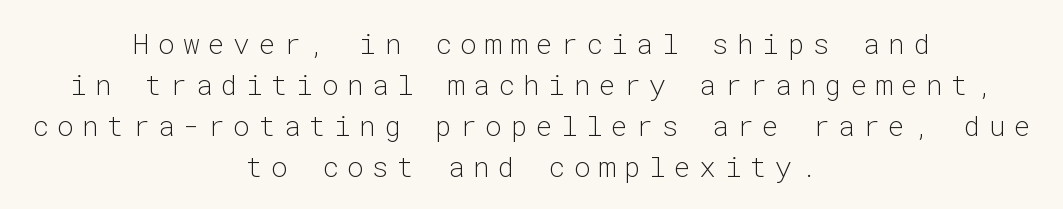
{"serif": "no", "italic": "no", "bold": "no", "weight": "light", "width": "normal", "stroke_contrast": "low", "x_height": "medium", "monospaced": "yes", "underline": "no", "align": "center", "line_spacing": "normal", "line_spacing_ratio": 1.46, "letter_spacing": "wide", "letter_spacing_em": 0.3, "glyph_px": 28}
